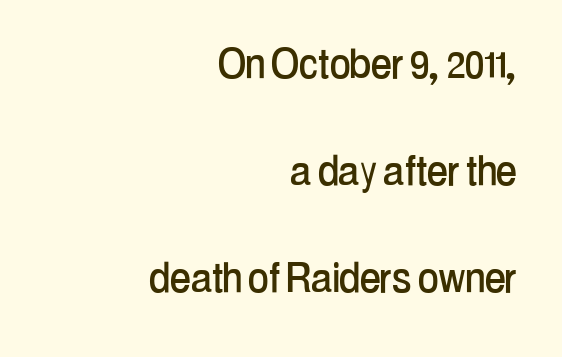
{"serif": "no", "italic": "no", "width": "condensed", "stroke_contrast": "low", "x_height": "medium", "monospaced": "no", "underline": "no", "align": "right", "line_spacing": "loose", "line_spacing_ratio": 2.14, "letter_spacing": "normal", "letter_spacing_em": 0.0, "glyph_px": 50}
